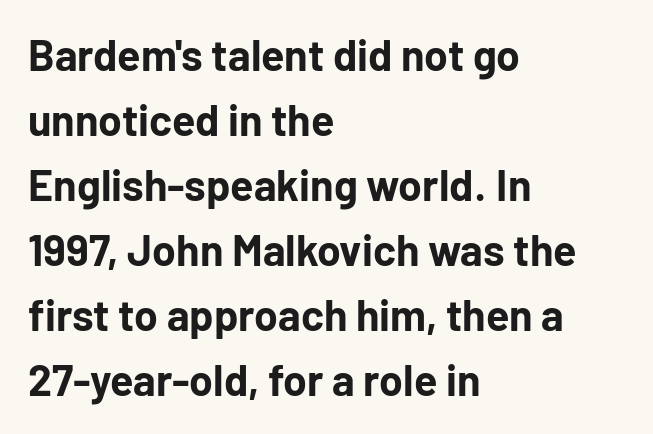
The image shows 43 px bold sans-serif type, upright; set left-aligned, normal line spacing (1.51x), normal letter spacing, not underlined; low stroke contrast and a medium x-height.
